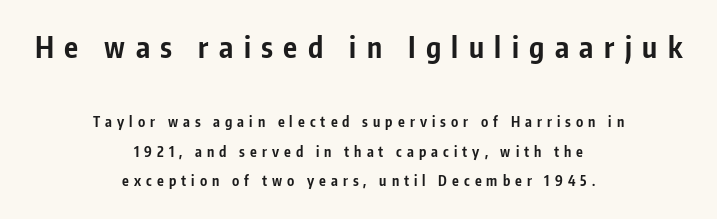
The image shows 29 px bold, condensed sans-serif type, upright; set centered, loose line spacing (2.11x), unusually wide letter spacing (+0.36 em), not underlined; the first (top) block is 2.07x larger; low stroke contrast and a medium x-height.
